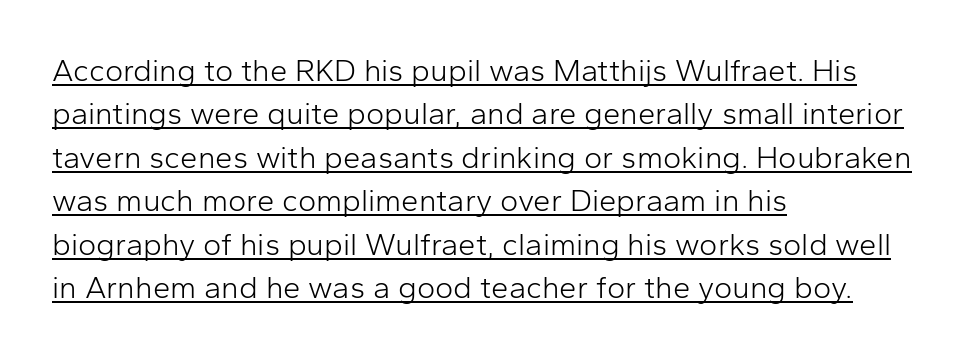
{"serif": "no", "italic": "no", "bold": "no", "weight": "light", "width": "normal", "stroke_contrast": "low", "x_height": "medium", "monospaced": "no", "underline": "yes", "align": "left", "line_spacing": "normal", "line_spacing_ratio": 1.4, "letter_spacing": "normal", "letter_spacing_em": 0.0, "glyph_px": 31}
